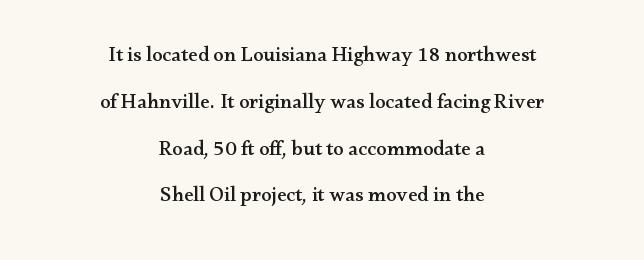
Q: Is the text italic (slanted)? A: No, it is upright.
Q: Is the text underlined? A: No.
Q: How is the paragraph aligned? A: Centered.
Q: Is the spacing between letters normal or unusually wide? A: Normal.
Q: Is the spacing between lines tight, normal or loose? A: Loose.
